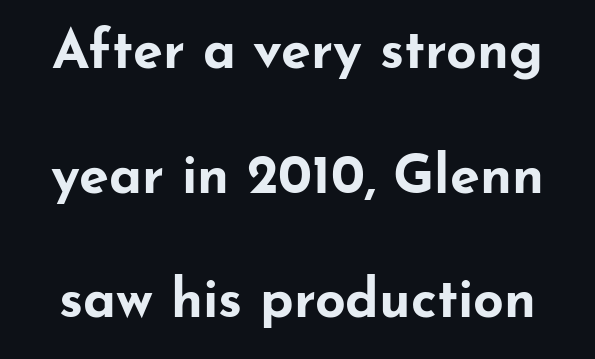
{"serif": "no", "italic": "no", "bold": "yes", "weight": "bold", "width": "wide", "stroke_contrast": "low", "x_height": "small", "monospaced": "no", "underline": "no", "line_spacing": "loose", "line_spacing_ratio": 2.31, "letter_spacing": "normal", "letter_spacing_em": 0.0, "glyph_px": 54}
